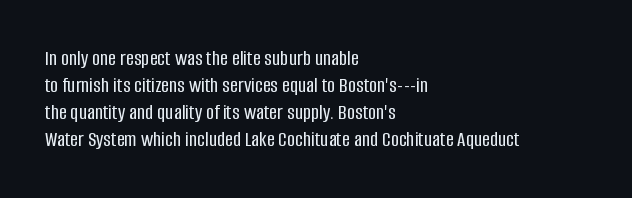
Q: Is the text italic (slanted)? A: No, it is upright.
Q: Is the text underlined? A: No.
Q: How is the paragraph aligned? A: Left-aligned.
Q: Is the spacing between letters normal or unusually wide? A: Normal.
